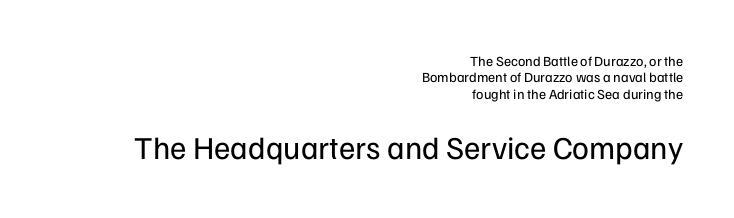
The type sits square on the baseline with zero lean. These lines are set flush right with a ragged left edge. Standard letterfit; no display-style spreading of the glyphs. These lines are rendered in a variable-pitch font. The gap between lines stays unmarked.
